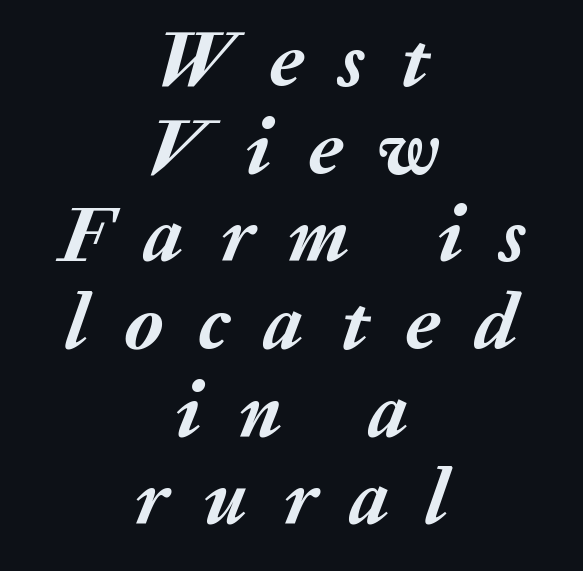
Q: Is the text bold? A: Yes.
Q: Is the text italic (slanted)? A: Yes, it leans right by about 20 degrees.
Q: Is the text underlined? A: No.
Q: How is the paragraph aligned? A: Centered.
Q: Is the spacing between letters normal or unusually wide? A: Unusually wide.
Q: Is the spacing between lines tight, normal or loose? A: Tight.
Q: Width (condensed, normal, or wide)? A: Normal.
Q: Stroke contrast? A: Medium.
Q: x-height? A: Medium.
Q: Monospaced? A: No.
